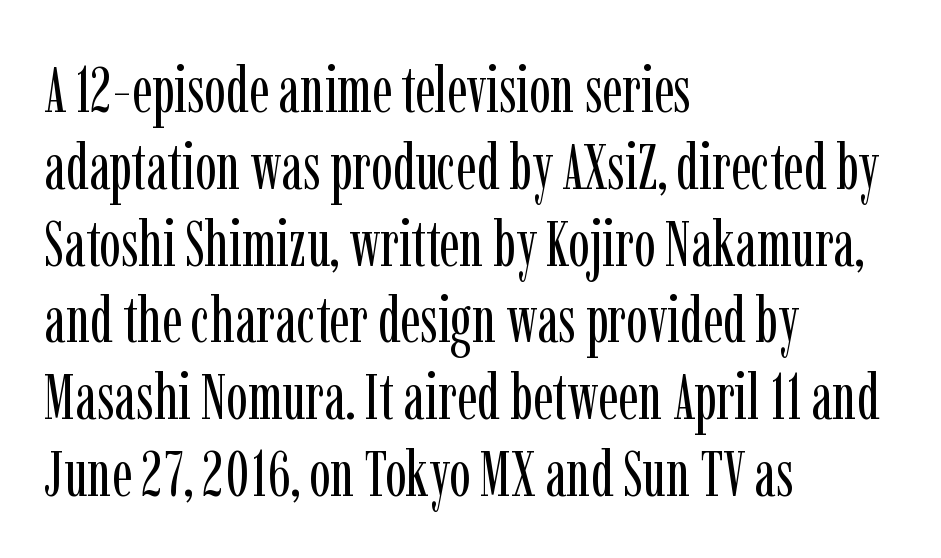
Here the designer chose a conventional face with non-uniform glyph widths. The space beneath each line is pristine and unruled. The weight would be labelled regular, book, light, or lighter still. The type is set solid horizontally, with unmodified tracking.
